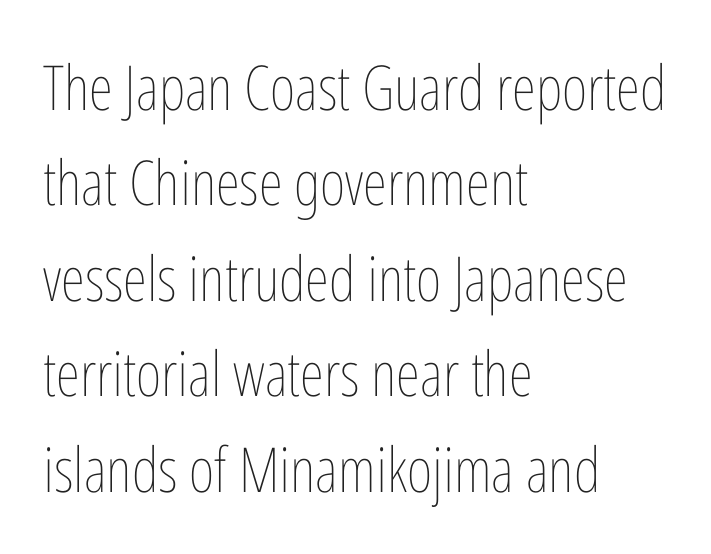
Standard letterfit; no display-style spreading of the glyphs. Beneath every word, the page is bare. The block of text has a typical density, with ordinary space between rows. Is this a fixed-width face? No — the glyphs have proportional, varying widths. No letter is thick-stroked: the sample isn't bold.
